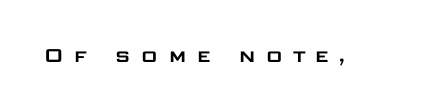
Q: Is the text italic (slanted)? A: No, it is upright.
Q: Is the text underlined? A: No.
Q: Is the spacing between letters normal or unusually wide? A: Unusually wide.
